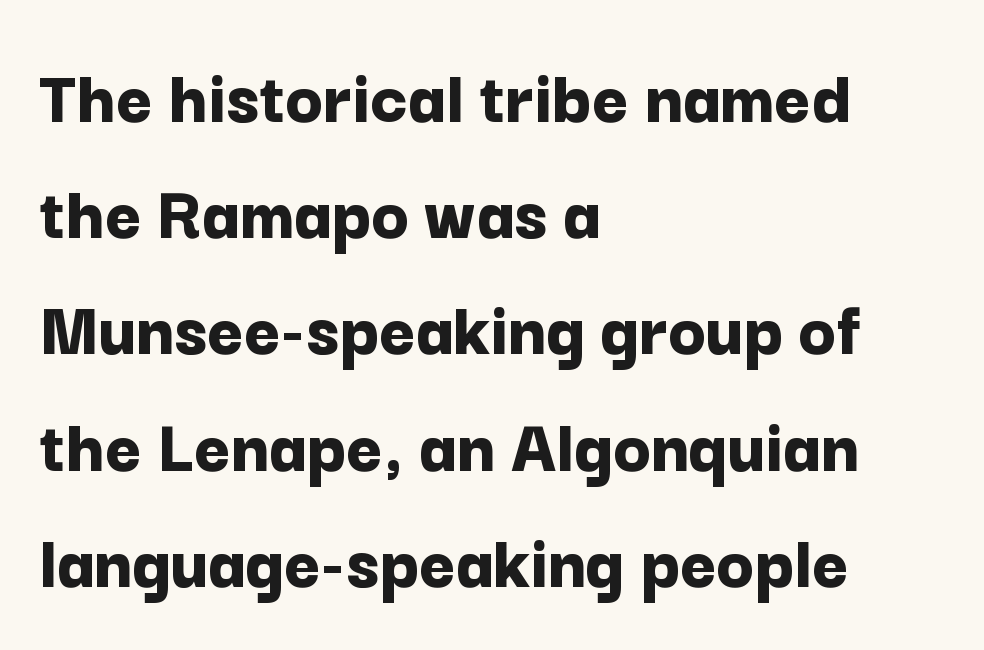
Q: Is the text bold? A: Yes.
Q: Is the text italic (slanted)? A: No, it is upright.
Q: Is the typeface a serif or a sans-serif typeface? A: Sans-serif.
Q: Is the text underlined? A: No.
Q: How is the paragraph aligned? A: Left-aligned.
Q: Is the spacing between letters normal or unusually wide? A: Normal.
Q: Is the spacing between lines tight, normal or loose? A: Normal.
Q: Width (condensed, normal, or wide)? A: Normal.
Q: Stroke contrast? A: Low.
Q: x-height? A: Medium.
Q: Monospaced? A: No.
